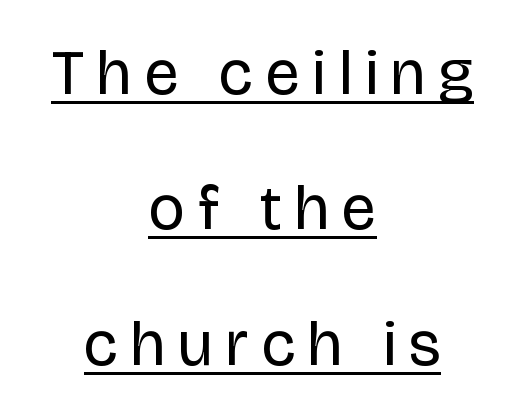
The letters stand straight up with perfectly vertical stems. Think of a printed novel: that variable character pitch is what you see here. Leftover space on each line is divided equally before and after the words. Rows of type keep a wide berth in the vertical direction. The specimen includes a rule beneath the text block's lines. How are the letters spaced? Widely, with obvious added tracking.
